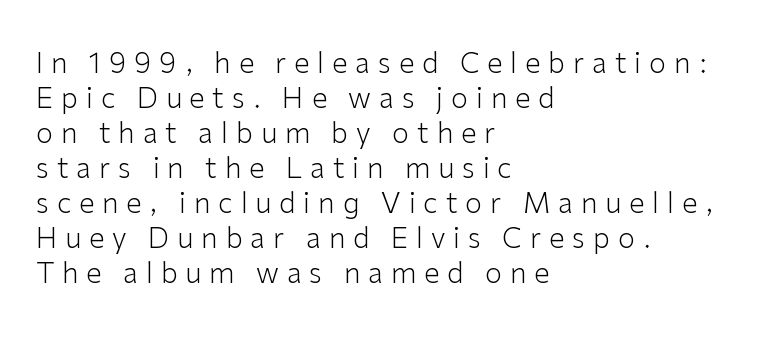
Is there much room between lines? A standard amount, neither cramped nor airy. The rendering uses natural spacing where letterforms have individual widths. Each line starts at the same left margin while the right side varies. Caption: face not bold, strokes unweighted.
